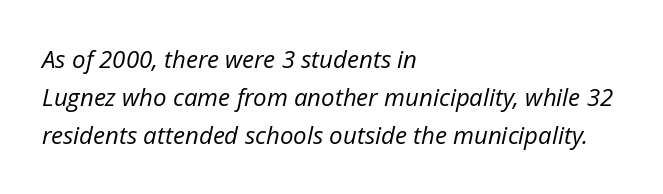
{"italic": "yes", "lean": "right", "slant_degrees": 12, "bold": "no", "underline": "no", "align": "left", "line_spacing": "normal", "line_spacing_ratio": 1.58, "letter_spacing": "normal", "letter_spacing_em": 0.0, "glyph_px": 24}
